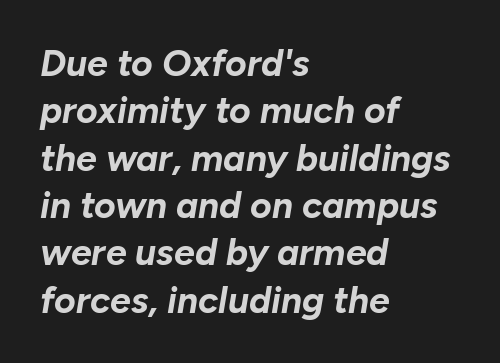
Q: Is the text bold? A: Yes.
Q: Is the text italic (slanted)? A: Yes, it leans right by about 10 degrees.
Q: Is the text underlined? A: No.
Q: How is the paragraph aligned? A: Left-aligned.
Q: Is the spacing between letters normal or unusually wide? A: Normal.
Q: Is the spacing between lines tight, normal or loose? A: Normal.
Q: Width (condensed, normal, or wide)? A: Normal.
Q: Stroke contrast? A: Low.
Q: x-height? A: Medium.
Q: Monospaced? A: No.
